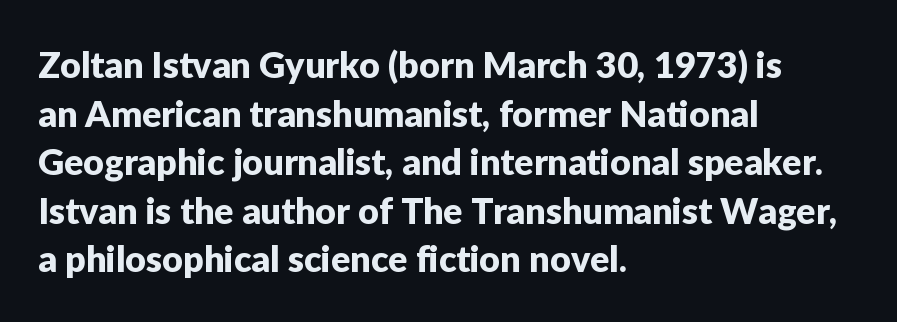
Left-aligned paragraph, ragged on the right. This is the regular roman posture of the typeface. Underlining? Definitely not there. The type is set solid horizontally, with unmodified tracking. Letterform terminals end flat and unadorned throughout the passage. Each letter keeps its own natural width here, so spacing adapts to shape.
